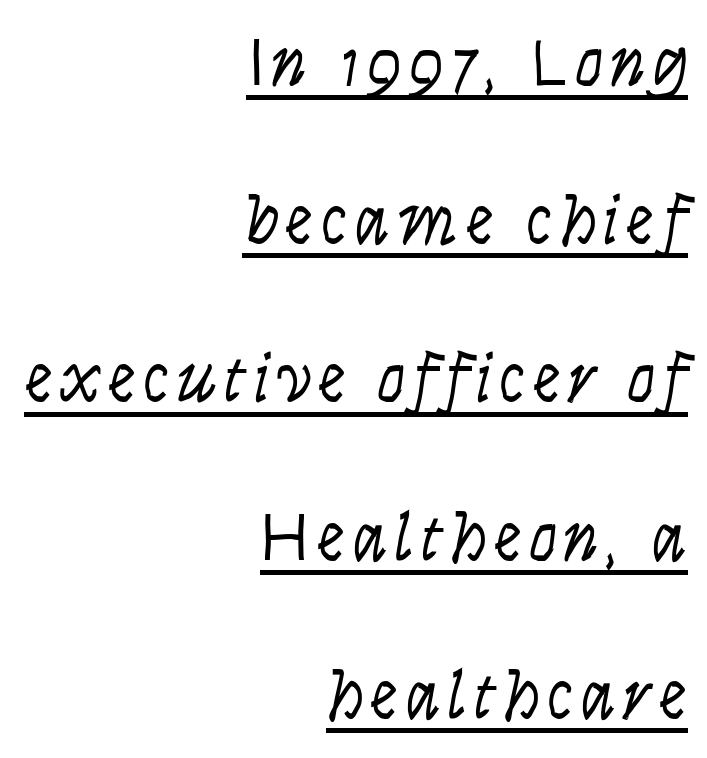
The image shows 70 px light, condensed type, italic (leaning right); set right-aligned, loose line spacing (2.26x), underlined; low stroke contrast and a large x-height.
